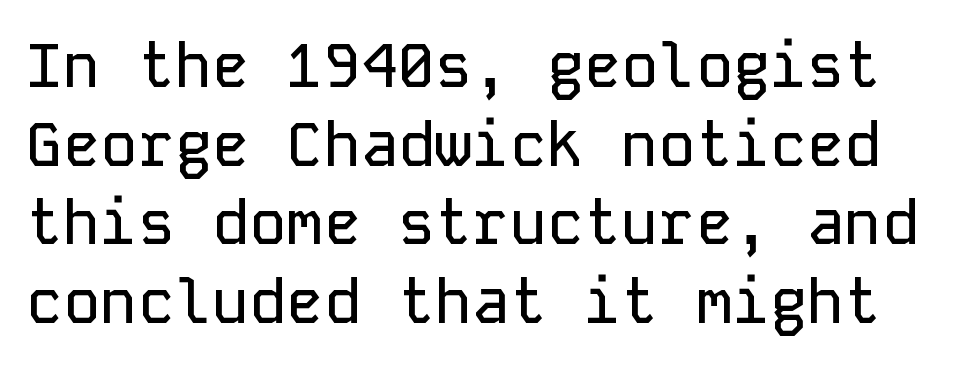
Glyph-to-glyph distance matches everyday printed text. Think of a typewriter: that constant character pitch is what you see here. You can tell from the bare stems that sans-serif type was used. The lettering stays uniformly vertical, giving the passage a roman look. Notice how descenders clear the ascenders below comfortably — that's standard leading. The specimen omits any rule beneath the text block's lines.
